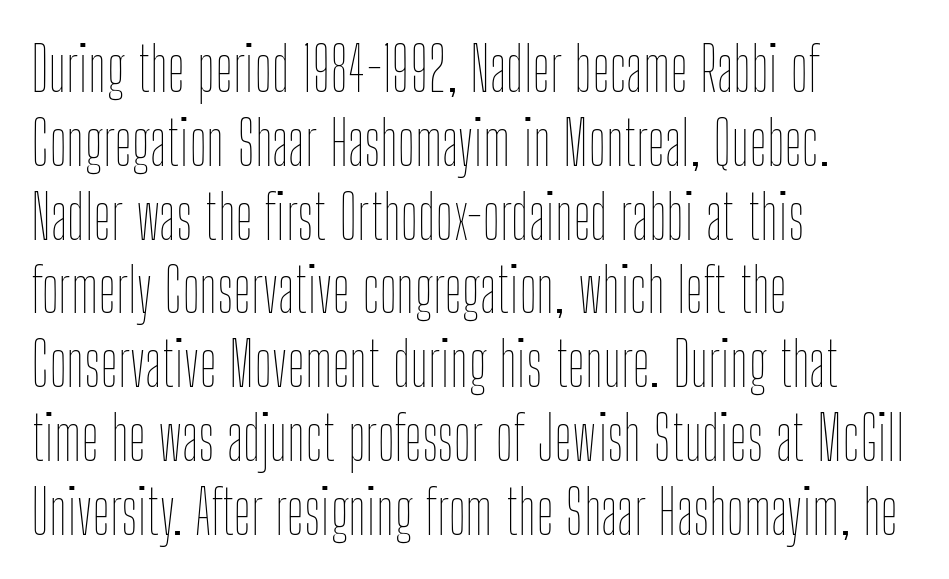
Q: Is the text bold? A: No.
Q: Is the text italic (slanted)? A: No, it is upright.
Q: Is the text underlined? A: No.
Q: How is the paragraph aligned? A: Left-aligned.
Q: Is the spacing between letters normal or unusually wide? A: Normal.
Q: Width (condensed, normal, or wide)? A: Condensed.
Q: Stroke contrast? A: Low.
Q: x-height? A: Medium.
Q: Monospaced? A: No.
